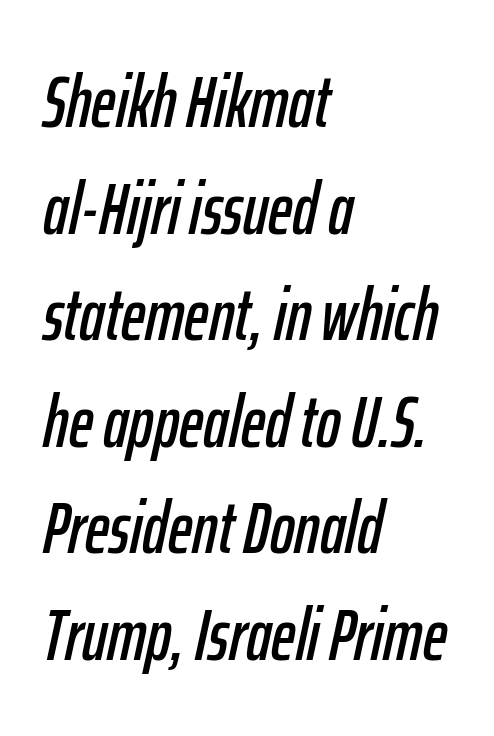
The image shows 74 px condensed type, italic (leaning right); set left-aligned, normal line spacing (1.44x), normal letter spacing, not underlined; low stroke contrast and a medium x-height.
